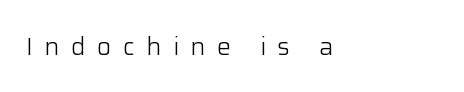
Bold? No — there's no thickening of the strokes. Where is the straight margin? On the left. Is there any slant? The stems are plumb. Rule under the text: the space is simply empty. Spacing between characters has been opened up far beyond the box default.
